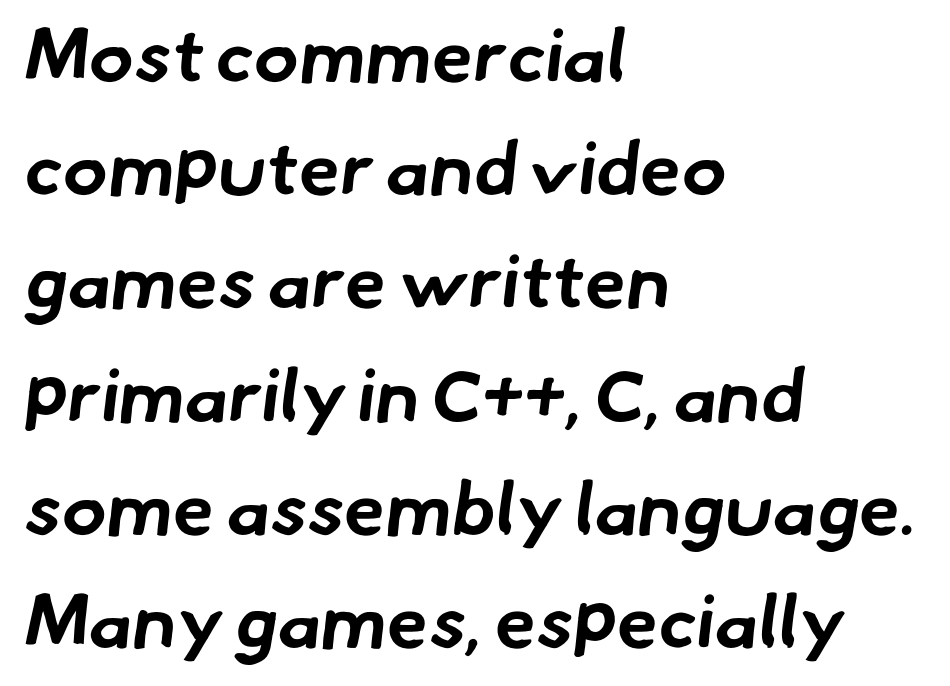
{"serif": "no", "bold": "yes", "weight": "bold", "width": "normal", "stroke_contrast": "low", "x_height": "small", "monospaced": "no", "underline": "no", "align": "left", "line_spacing": "normal", "line_spacing_ratio": 1.51, "letter_spacing": "normal", "letter_spacing_em": 0.0, "glyph_px": 75}
